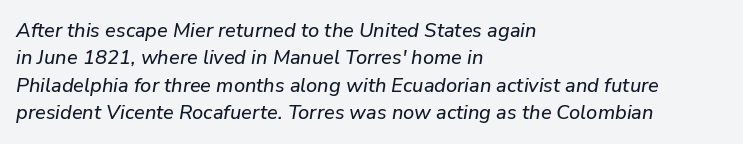
Quick note: underline off. The passage shown has conventional tracking throughout. Is the type slanted? Yes — the strokes lean at a clear angle. The lines are quadded left.
